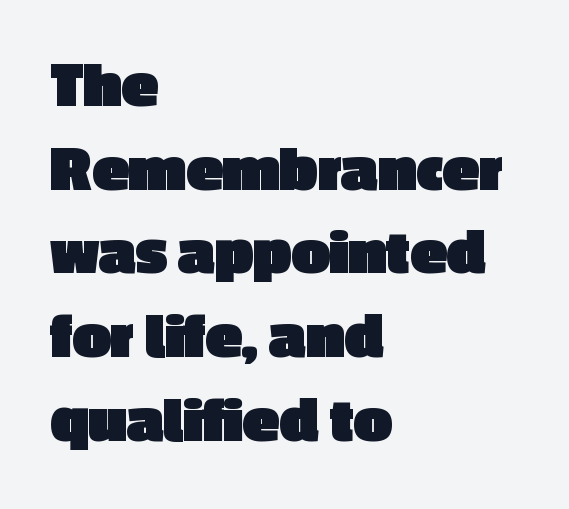
Q: Is the text bold? A: Yes.
Q: Is the text italic (slanted)? A: No, it is upright.
Q: Is the typeface a serif or a sans-serif typeface? A: Sans-serif.
Q: Is the text underlined? A: No.
Q: How is the paragraph aligned? A: Left-aligned.
Q: Is the spacing between letters normal or unusually wide? A: Normal.
Q: Is the spacing between lines tight, normal or loose? A: Normal.
Q: Width (condensed, normal, or wide)? A: Normal.
Q: x-height? A: Medium.
Q: Monospaced? A: No.
